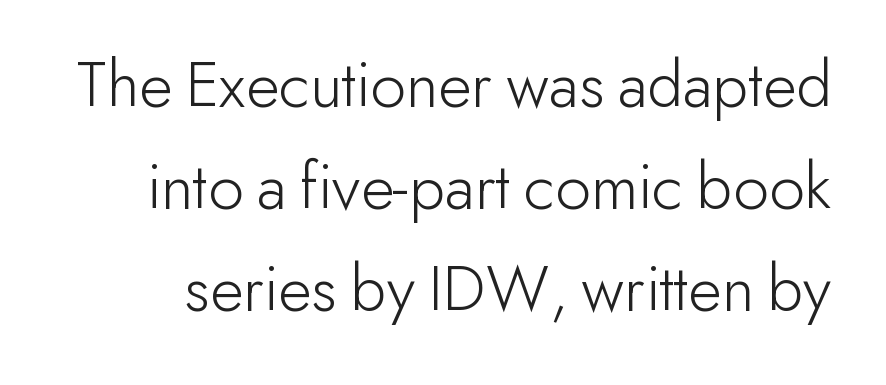
Q: Is the text bold? A: No.
Q: Is the text italic (slanted)? A: No, it is upright.
Q: Is the typeface a serif or a sans-serif typeface? A: Sans-serif.
Q: Is the text underlined? A: No.
Q: Is the spacing between letters normal or unusually wide? A: Normal.
Q: Is the spacing between lines tight, normal or loose? A: Normal.
Q: Width (condensed, normal, or wide)? A: Normal.
Q: Stroke contrast? A: Low.
Q: x-height? A: Small.
Q: Monospaced? A: No.
